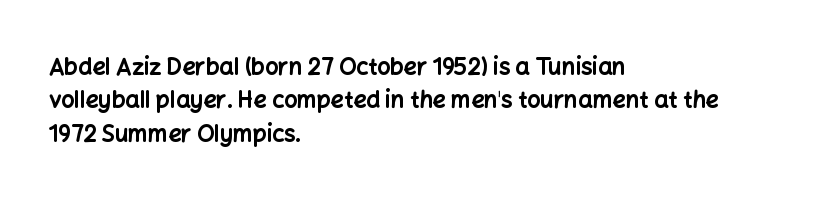
Every letter is thick-stroked: bold, no question. The space directly below the letters is spotless. How would I describe the line gaps? Plain and ordinary. A classic flush-left, rag-right setting is used for this passage. The specimen reads as upright at a glance.
